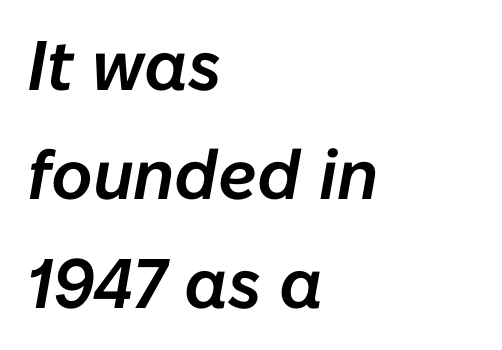
{"italic": "yes", "lean": "right", "slant_degrees": 10, "width": "normal", "stroke_contrast": "low", "x_height": "medium", "monospaced": "no", "underline": "no", "align": "left", "line_spacing": "normal", "line_spacing_ratio": 1.56, "letter_spacing": "normal", "letter_spacing_em": 0.0, "glyph_px": 70}
